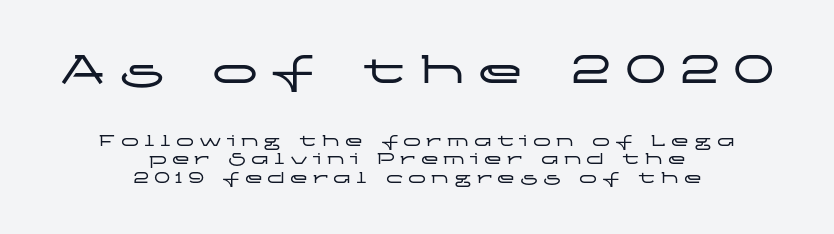
{"serif": "no", "italic": "no", "width": "wide", "stroke_contrast": "low", "x_height": "medium", "monospaced": "no", "underline": "no", "align": "center", "line_spacing": "tight", "line_spacing_ratio": 1.04, "letter_spacing": "wide", "letter_spacing_em": 0.28, "larger_block": "first", "size_ratio": 2.56, "glyph_px": 46}
